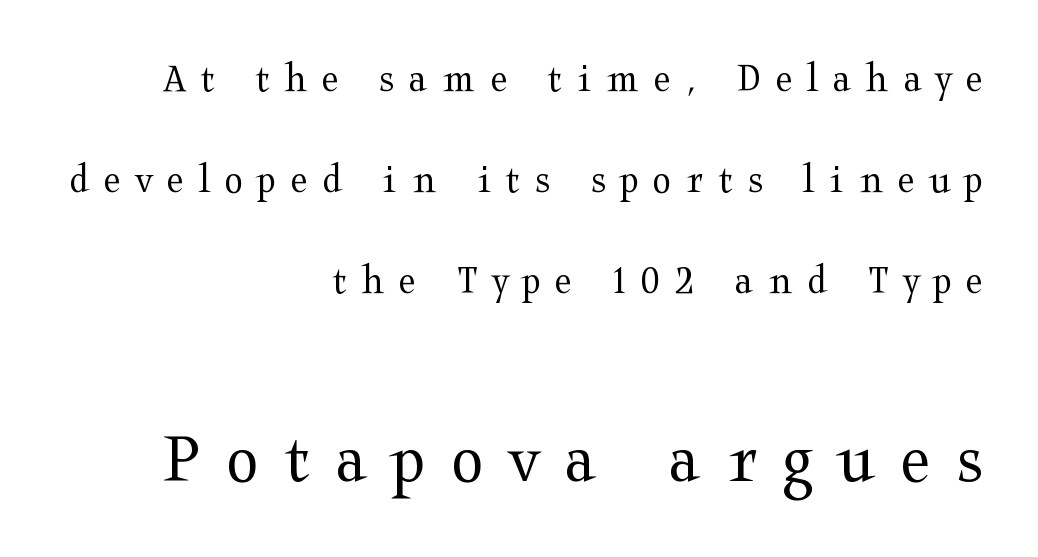
Q: Is the text bold? A: No.
Q: Is the text italic (slanted)? A: No, it is upright.
Q: Is the typeface a serif or a sans-serif typeface? A: Serif.
Q: Is the text underlined? A: No.
Q: How is the paragraph aligned? A: Right-aligned.
Q: Is the spacing between letters normal or unusually wide? A: Unusually wide.
Q: Is the spacing between lines tight, normal or loose? A: Loose.
Q: Which block of text is set in a larger size, the first (top) or the second (bottom)? A: The second (bottom) one.
Q: Width (condensed, normal, or wide)? A: Wide.
Q: Stroke contrast? A: Medium.
Q: x-height? A: Medium.
Q: Monospaced? A: No.
